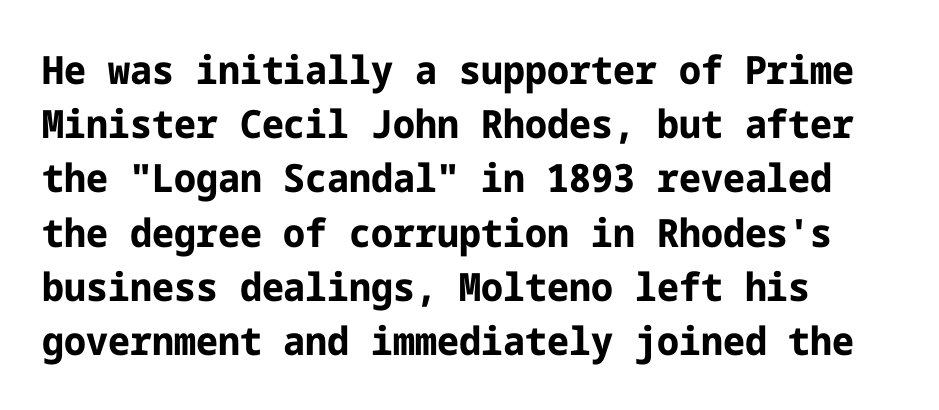
The image shows 39 px bold sans-serif type, upright; set left-aligned, normal line spacing (1.39x), normal letter spacing, not underlined; low stroke contrast and a medium x-height.
